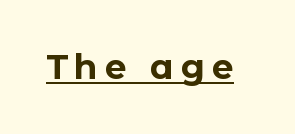
The image shows 34 px bold sans-serif type, upright; set unusually wide letter spacing (+0.21 em), underlined; low stroke contrast and a medium x-height.
